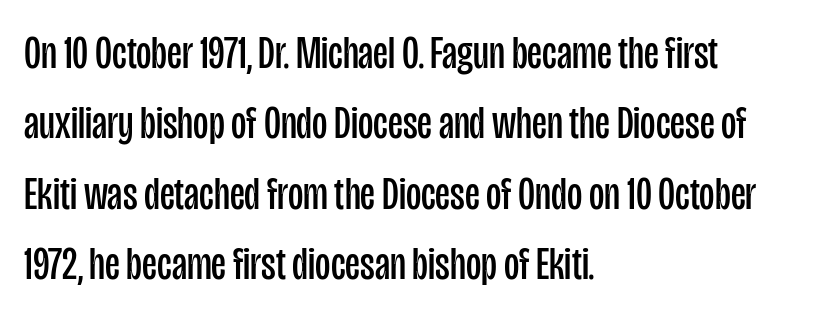
The image shows 47 px regular-weight, condensed sans-serif type, upright; set left-aligned, normal line spacing (1.5x), normal letter spacing, not underlined; low stroke contrast and a large x-height.
